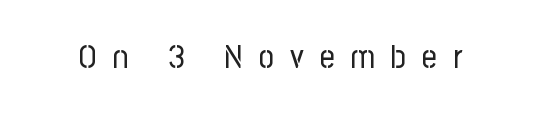
Q: Is the text bold? A: No.
Q: Is the text italic (slanted)? A: No, it is upright.
Q: Is the typeface a serif or a sans-serif typeface? A: Sans-serif.
Q: Is the text underlined? A: No.
Q: Is the spacing between letters normal or unusually wide? A: Unusually wide.
Q: Width (condensed, normal, or wide)? A: Condensed.
Q: Stroke contrast? A: Low.
Q: x-height? A: Medium.
Q: Monospaced? A: No.
